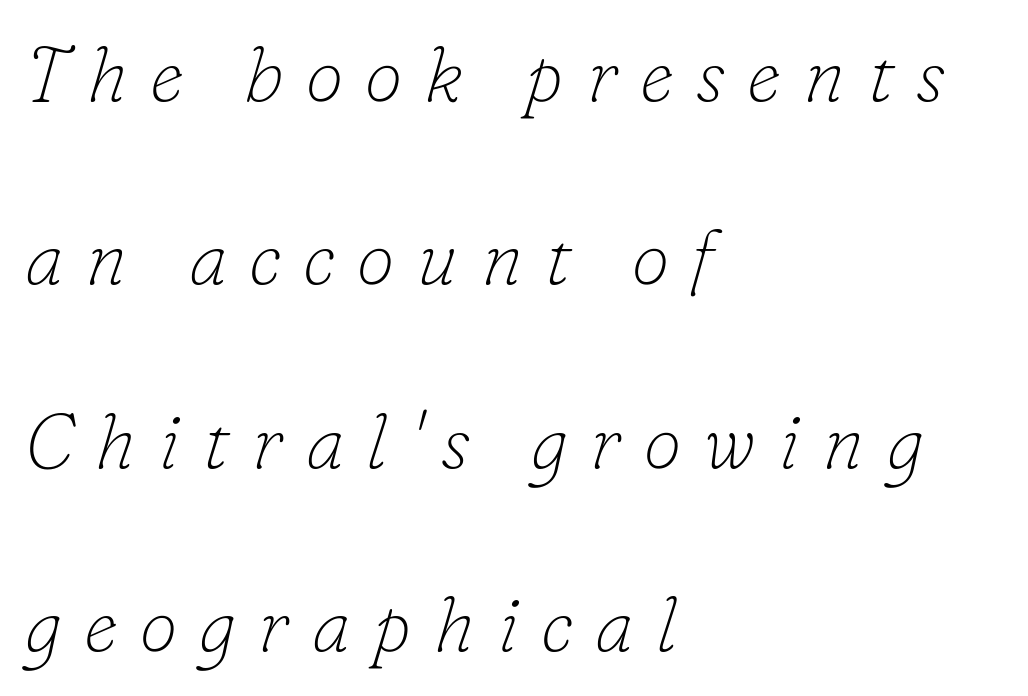
The image shows 77 px thin serif type, italic (leaning right); set left-aligned, loose line spacing (2.38x), unusually wide letter spacing (+0.29 em), not underlined; low stroke contrast and a small x-height.
